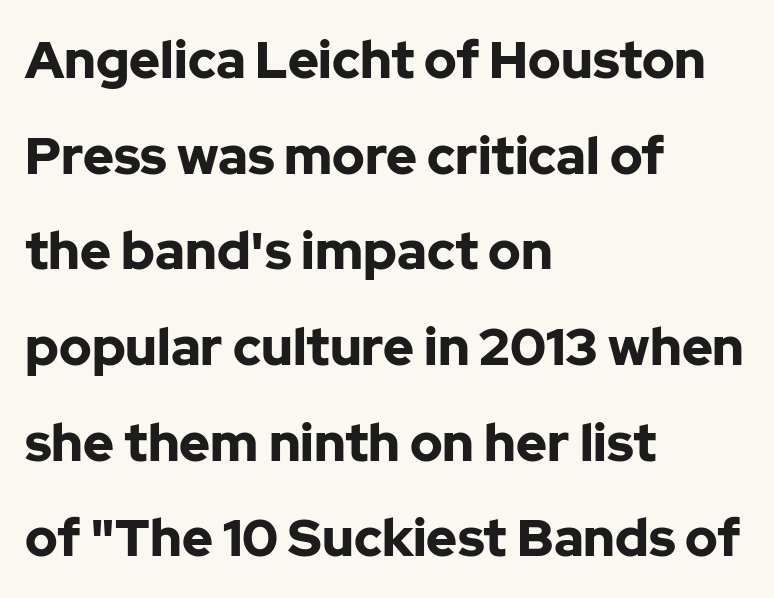
Inter-character spacing is left at the font's built-in metrics. Line starts are locked; line ends wander. Think of a printed novel: that variable character pitch is what you see here. The font's upright variant was chosen for this text. Only glyphs here, with clear space below each row.
